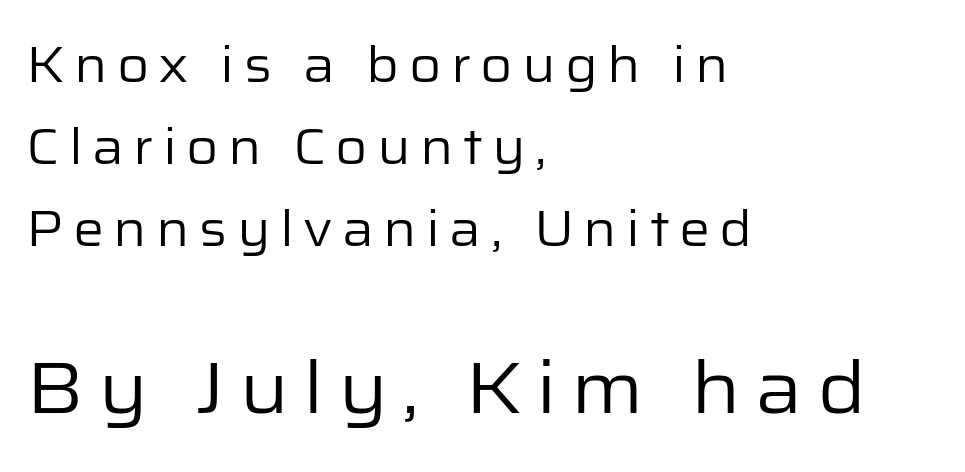
Italic: no, the glyphs are upright roman. To sum up the face: it is a sans, with no serifs. Regarding leading, the lines here are spaced in the standard way. These lines are rendered in a variable-pitch font. Is this a heavy cut? Hardly; it is regular or lighter.
